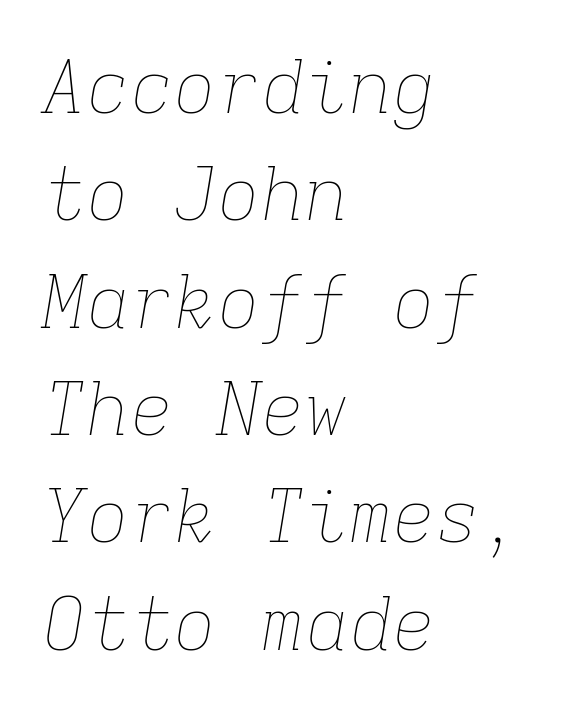
Q: Is the text bold? A: No.
Q: Is the text italic (slanted)? A: Yes, it leans right by about 9 degrees.
Q: Is the text underlined? A: No.
Q: How is the paragraph aligned? A: Left-aligned.
Q: Is the spacing between letters normal or unusually wide? A: Normal.
Q: Is the spacing between lines tight, normal or loose? A: Normal.
Q: Width (condensed, normal, or wide)? A: Normal.
Q: Stroke contrast? A: Low.
Q: x-height? A: Medium.
Q: Monospaced? A: Yes.
